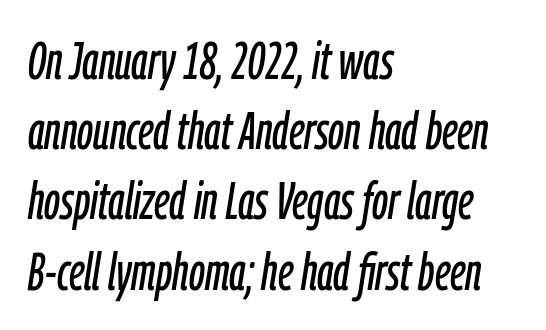
The image shows 52 px condensed type, italic (leaning right); set left-aligned, normal line spacing (1.35x), normal letter spacing, not underlined; low stroke contrast and a medium x-height.
